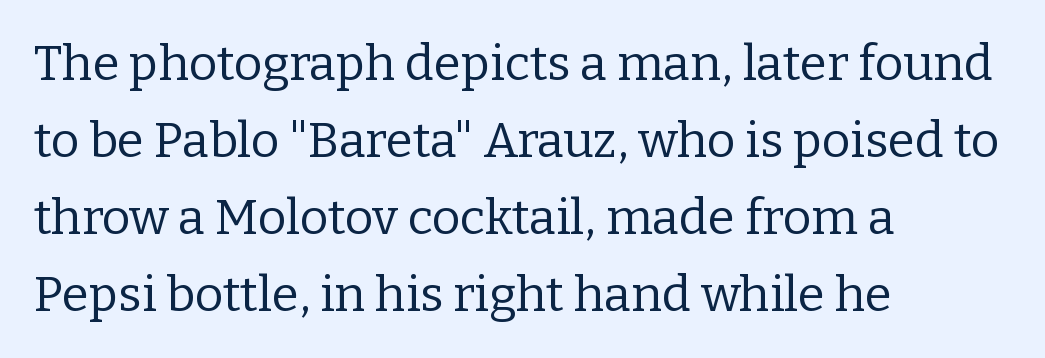
These lines are composed in type with serifs. Ordinary non-slanted type is in use. Descenders are the only things crossing below the line. The passage shown has conventional tracking throughout. Weight class: somewhere from thin through regular. The passage shown is typed in a proportional face where columns would drift.
